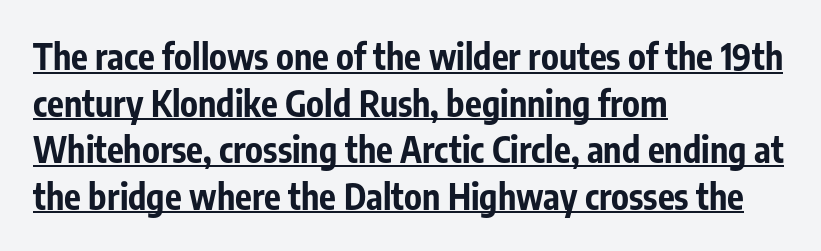
The passage shown is typed in a proportional face where columns would drift. Caption: standard tracking, unaltered. The characters display no serif detailing; their extremities are plain. The face used here appears with an underline applied. A full-strength bold gives these letters their thick strokes. Evenly set lines give the paragraph a standard silhouette.
